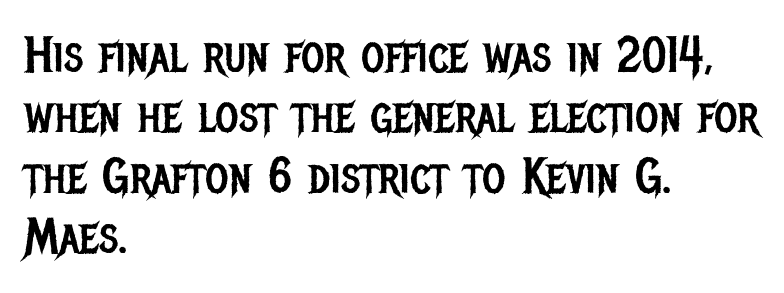
The image shows 50 px regular-weight, condensed sans-serif type, upright; set left-aligned, line spacing 1.21x, normal letter spacing, not underlined; low stroke contrast and a large x-height.
